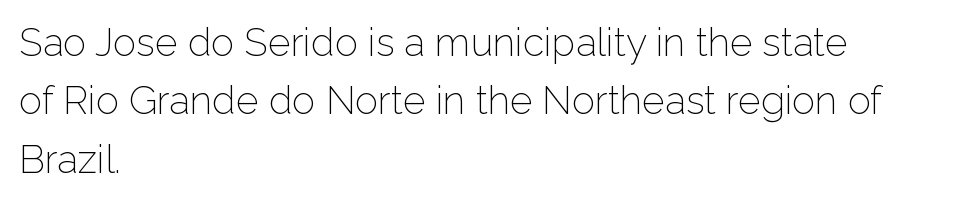
Characters remain perfectly vertical along every line. Classification — sans serif. These lines stack with their left ends in a neat column. A clean baseline with only descenders dipping below it. No extra ink here — the face is not bold. Do the characters align in a grid? No, the font is proportional.
